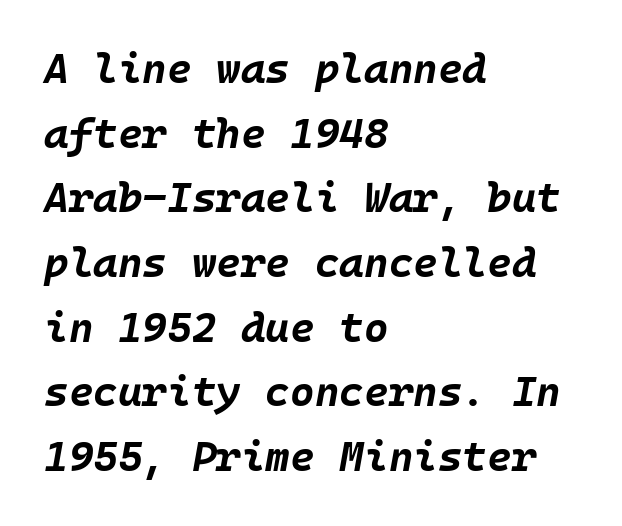
{"italic": "yes", "lean": "right", "slant_degrees": 10, "bold": "yes", "weight": "bold", "width": "normal", "stroke_contrast": "low", "x_height": "large", "underline": "no", "align": "left", "line_spacing": "normal", "line_spacing_ratio": 1.54, "letter_spacing": "normal", "letter_spacing_em": 0.0, "glyph_px": 42}
